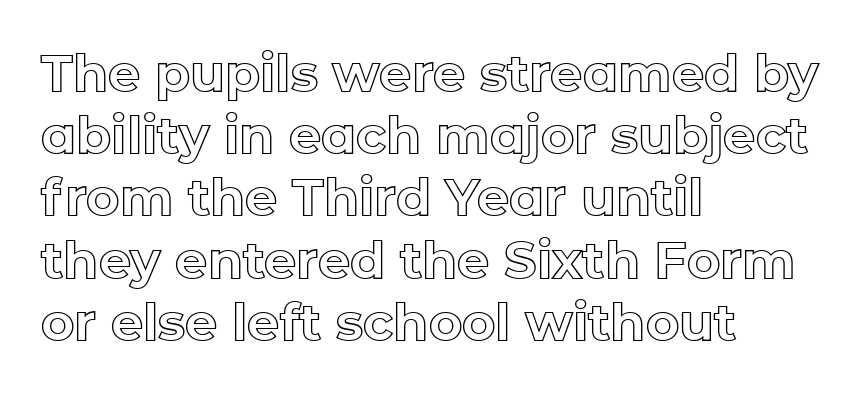
The image shows 51 px text type, upright; set left-aligned, line spacing 1.22x, normal letter spacing, not underlined; a medium x-height.
